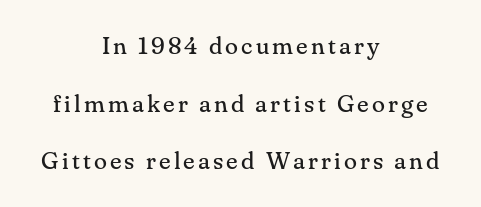
The weight tops out at a normal text grade. These lines stand farther apart than default settings would place them. The typesetter chose a symmetrical, centered arrangement here. Tall strokes in this sample are plumb rather than angled. Plain, unruled lines of type.
